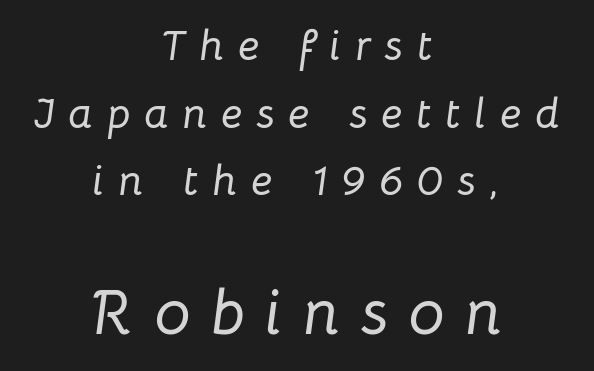
Visually, the bottom section dominates because its glyphs are scaled up. The typesetter chose a symmetrical, centered arrangement here. These lines were composed using italics. Honestly, the row spacing looks completely unremarkable. The passage shown is typed in a proportional face where columns would drift. The tracking reads as deliberately expanded to a designer's eye.
